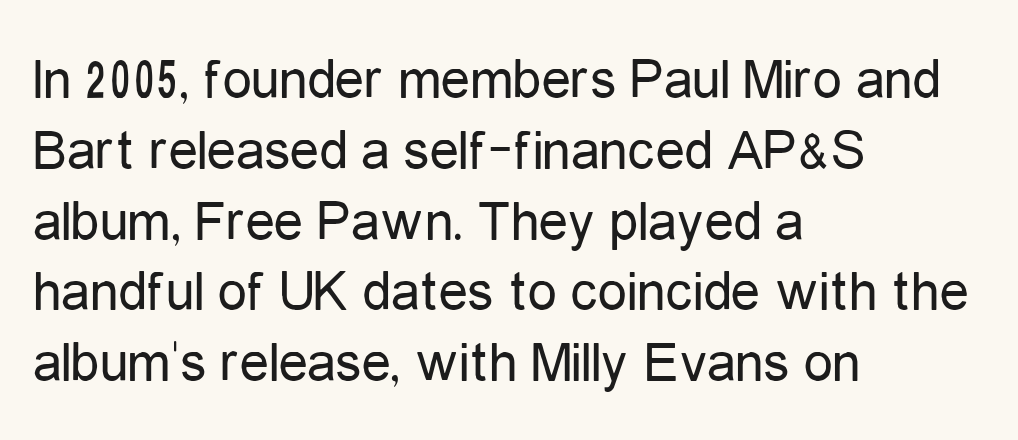
The image shows 58 px regular-weight, condensed sans-serif type, upright; set left-aligned, line spacing 1.22x, normal letter spacing, not underlined; low stroke contrast and a medium x-height.
